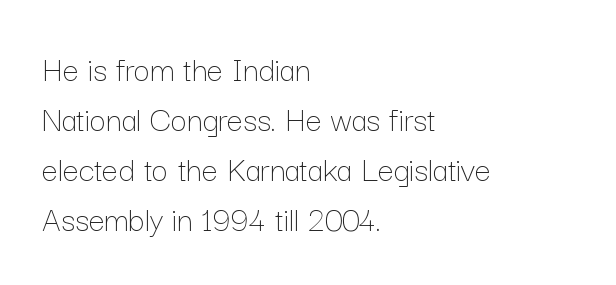
The gaps between neighbouring characters are ordinary and unremarkable. The lines are quadded left. Baseline-to-baseline distance is the conventional proportion of letter height. The specimen reads as upright at a glance. The specimen omits any rule beneath the text block's lines.
